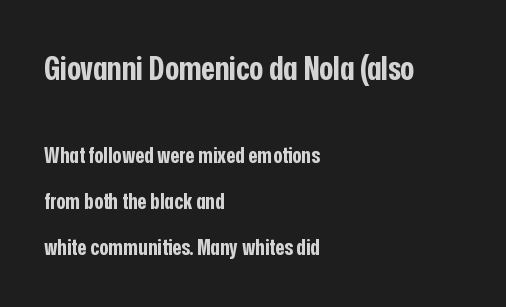
This is the regular roman posture of the typeface. Nope, no serifs anywhere on these letters. Type size steps down from the first block to the second. Short and long lines alike share a common starting point at left. Honestly, the letter spacing is just normal — you wouldn't notice it.
